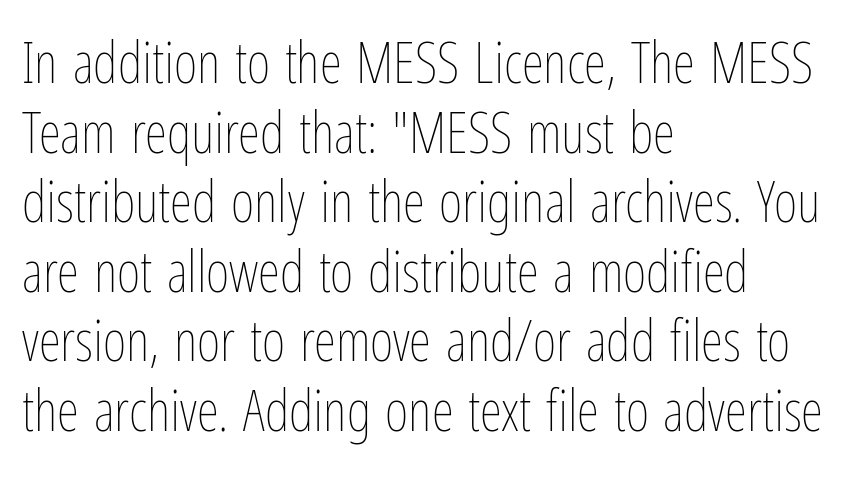
Varying glyph widths throughout — classic text-font behaviour. The specimen omits any rule beneath the text block's lines. The letterforms sit shoulder to shoulder at normal distance. You can tell it's not italic because the verticals are truly vertical. The characters are drawn with everyday or finer stroke widths.
